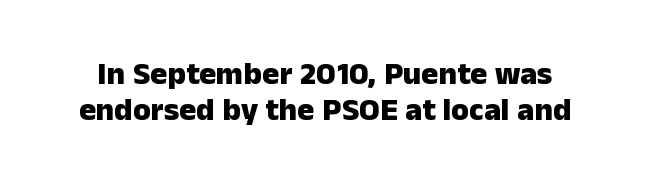
{"serif": "no", "italic": "no", "bold": "yes", "weight": "heavy", "width": "normal", "stroke_contrast": "low", "x_height": "medium", "monospaced": "no", "underline": "no", "line_spacing": "tight", "line_spacing_ratio": 1.11, "letter_spacing": "normal", "letter_spacing_em": 0.0, "glyph_px": 32}
